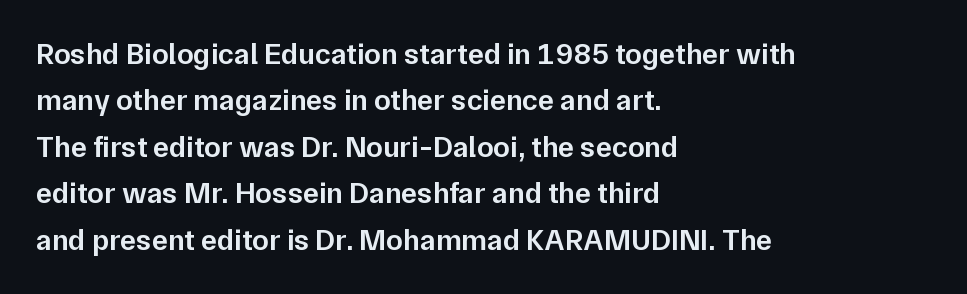
The image shows 30 px semibold sans-serif type, upright; set left-aligned, normal line spacing (1.55x), normal letter spacing, not underlined; low stroke contrast and a medium x-height.
